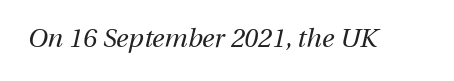
The image shows 26 px text type, italic (leaning right); set normal letter spacing, not underlined.
